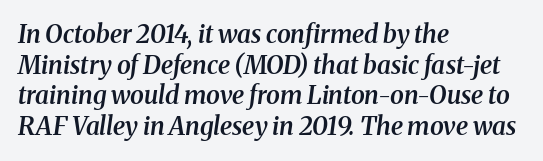
The zone under the glyphs is completely vacant. This sample is left-justified, so line endings fall wherever the words run out. The face used here has a pronounced slope to its letters. The horizontal fit of the characters is conventional and even. In terms of weight, the rendering is demibold, just under bold.
